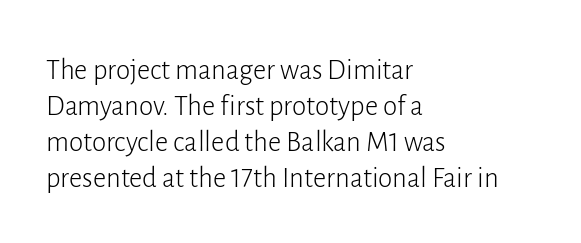
The image shows 29 px light sans-serif type, upright; set left-aligned, line spacing 1.24x, normal letter spacing, not underlined; low stroke contrast and a medium x-height.
